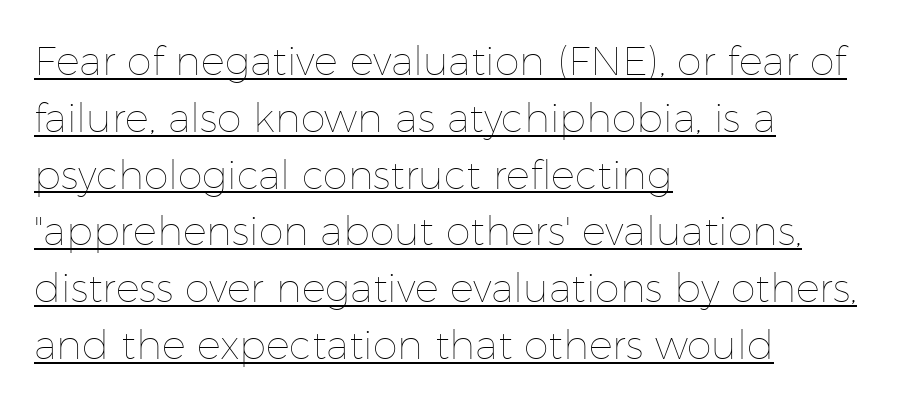
The image shows 40 px thin type, upright; set left-aligned, normal line spacing (1.42x), normal letter spacing, underlined; low stroke contrast and a medium x-height.
